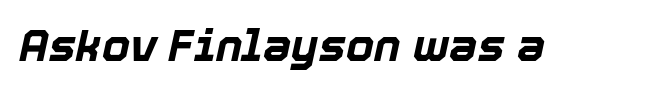
{"italic": "yes", "lean": "right", "slant_degrees": 12, "bold": "yes", "weight": "bold", "width": "normal", "x_height": "medium", "monospaced": "no", "underline": "no", "letter_spacing": "normal", "letter_spacing_em": 0.0, "glyph_px": 45}
